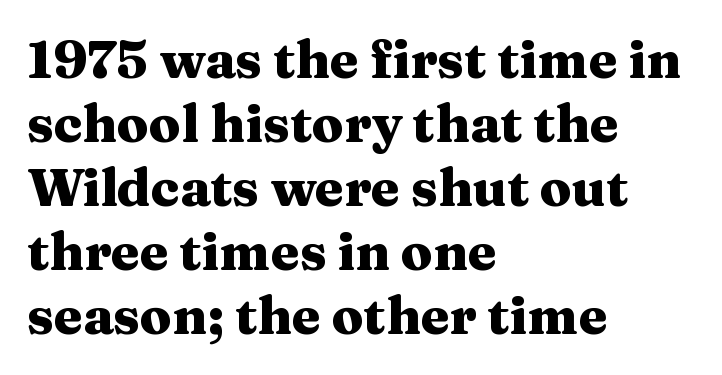
The image shows 52 px heavy, wide serif type, upright; set left-aligned, line spacing 1.23x, normal letter spacing, not underlined; medium stroke contrast and a medium x-height.
